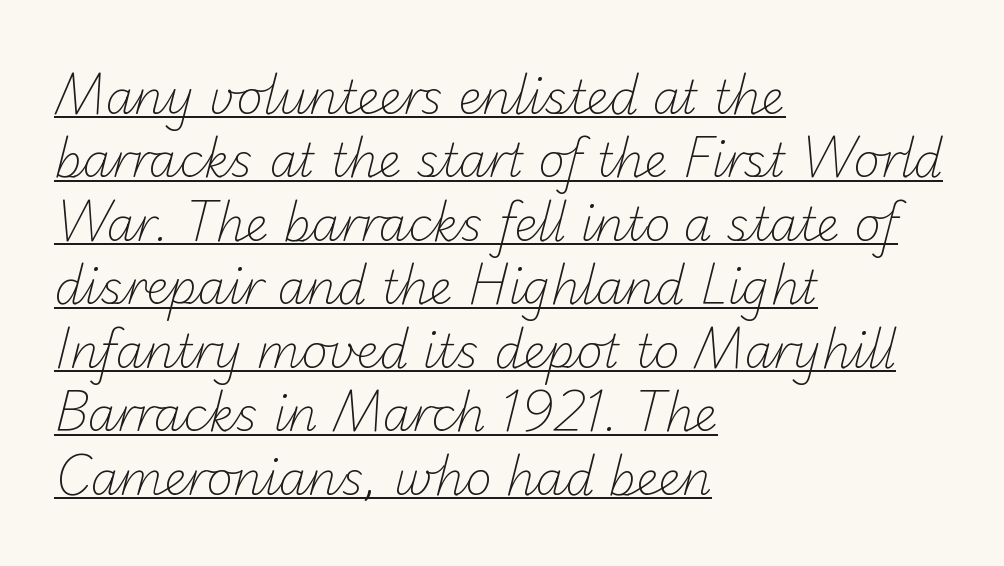
The image shows 46 px light sans-serif type; set left-aligned, normal line spacing (1.38x), normal letter spacing, underlined; low stroke contrast and a small x-height.
